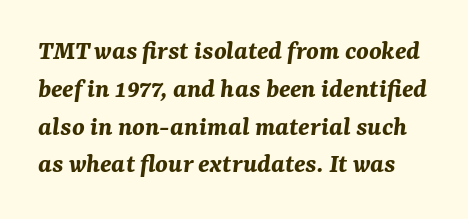
{"italic": "yes", "lean": "right", "slant_degrees": 7, "bold": "yes", "weight": "bold", "width": "normal", "stroke_contrast": "medium", "x_height": "medium", "monospaced": "no", "underline": "no", "line_spacing": "normal", "line_spacing_ratio": 1.35, "letter_spacing": "normal", "letter_spacing_em": 0.0, "glyph_px": 28}
